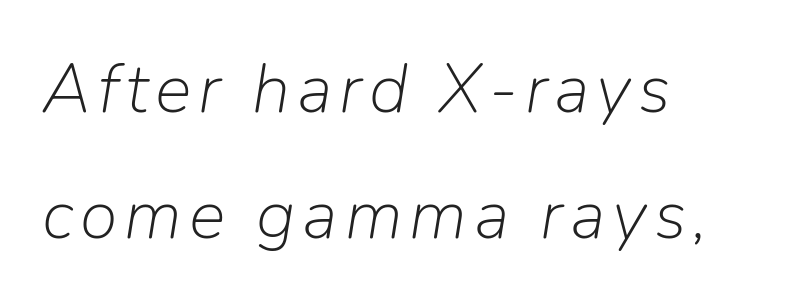
Q: Is the text bold? A: No.
Q: Is the text italic (slanted)? A: Yes, it leans right by about 9 degrees.
Q: Is the text underlined? A: No.
Q: How is the paragraph aligned? A: Left-aligned.
Q: Width (condensed, normal, or wide)? A: Normal.
Q: Stroke contrast? A: Low.
Q: x-height? A: Medium.
Q: Monospaced? A: No.
